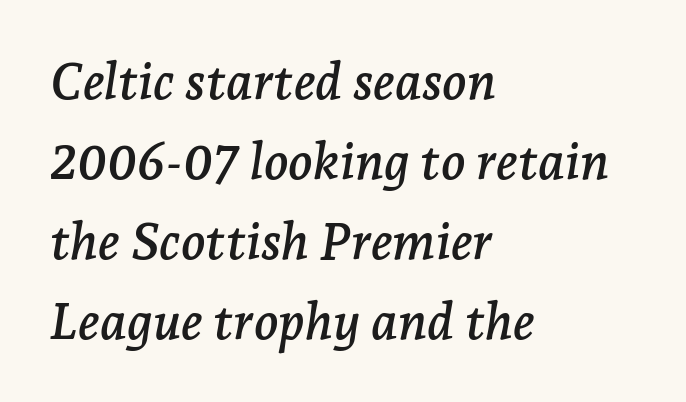
Q: Is the text italic (slanted)? A: Yes, it leans right by about 7 degrees.
Q: Is the typeface a serif or a sans-serif typeface? A: Serif.
Q: Is the text underlined? A: No.
Q: How is the paragraph aligned? A: Left-aligned.
Q: Is the spacing between letters normal or unusually wide? A: Normal.
Q: Is the spacing between lines tight, normal or loose? A: Normal.
Q: Width (condensed, normal, or wide)? A: Normal.
Q: Stroke contrast? A: Low.
Q: x-height? A: Medium.
Q: Monospaced? A: No.
